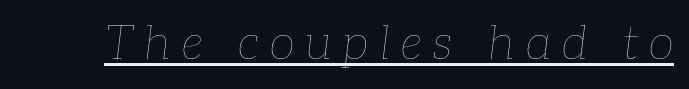
Q: Is the text bold? A: No.
Q: Is the text italic (slanted)? A: Yes, it leans right by about 7 degrees.
Q: Is the text underlined? A: Yes.
Q: Is the spacing between letters normal or unusually wide? A: Unusually wide.
Q: Width (condensed, normal, or wide)? A: Normal.
Q: Stroke contrast? A: Low.
Q: x-height? A: Medium.
Q: Monospaced? A: No.
